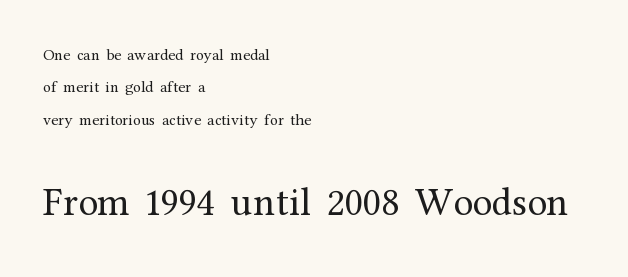
Plain, unruled lines of type. The face used here is proportionally spaced, like ordinary book or web type. There is no visible air inserted between adjacent glyphs. Weight: not bold — regular or lighter. The face used here appears at its bigger size in the lower chunk. Where is the straight margin? On the left.
